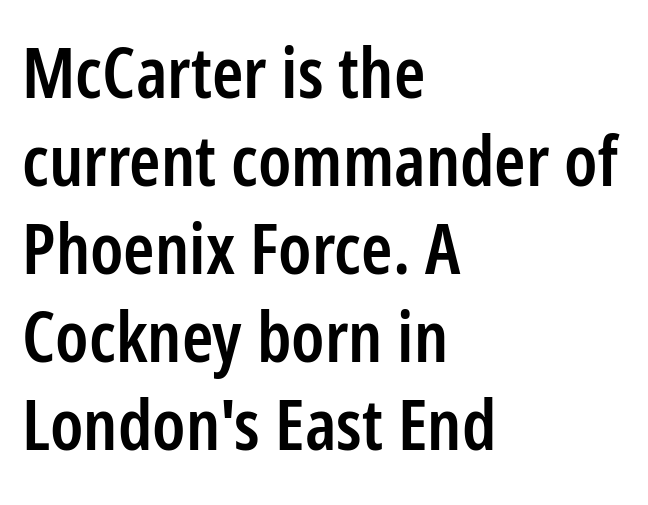
Q: Is the text bold? A: Semi-bold.
Q: Is the text italic (slanted)? A: No, it is upright.
Q: Is the typeface a serif or a sans-serif typeface? A: Sans-serif.
Q: Is the text underlined? A: No.
Q: How is the paragraph aligned? A: Left-aligned.
Q: Is the spacing between letters normal or unusually wide? A: Normal.
Q: Width (condensed, normal, or wide)? A: Condensed.
Q: Stroke contrast? A: Low.
Q: x-height? A: Medium.
Q: Monospaced? A: No.
